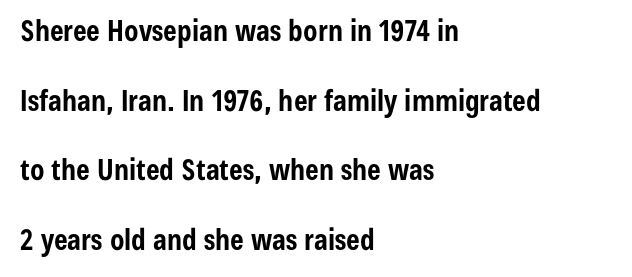
{"serif": "no", "italic": "no", "bold": "yes", "weight": "bold", "width": "condensed", "stroke_contrast": "low", "x_height": "medium", "monospaced": "no", "underline": "no", "align": "left", "line_spacing": "loose", "line_spacing_ratio": 2.4, "letter_spacing": "normal", "letter_spacing_em": 0.0, "glyph_px": 29}
